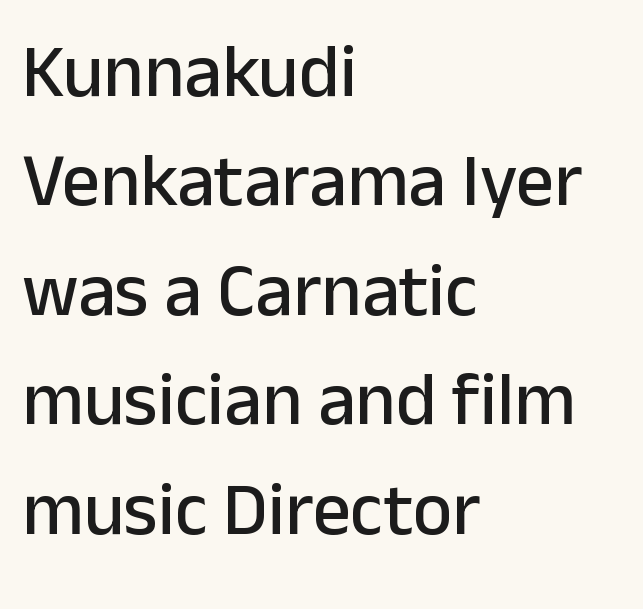
The image shows 75 px sans-serif type, upright; set left-aligned, normal line spacing (1.46x), normal letter spacing, not underlined; low stroke contrast and a medium x-height.
